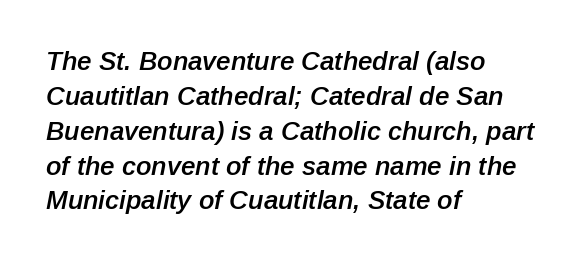
{"italic": "yes", "lean": "right", "slant_degrees": 12, "bold": "semi", "underline": "no", "align": "left", "line_spacing": "normal", "line_spacing_ratio": 1.34, "letter_spacing": "normal", "letter_spacing_em": 0.0, "glyph_px": 26}
